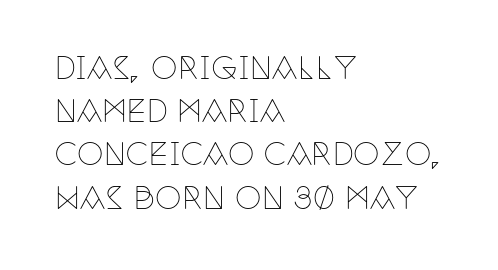
The image shows 30 px thin, condensed serif type, upright; set left-aligned, normal line spacing (1.44x), normal letter spacing, not underlined; low stroke contrast and a large x-height.
